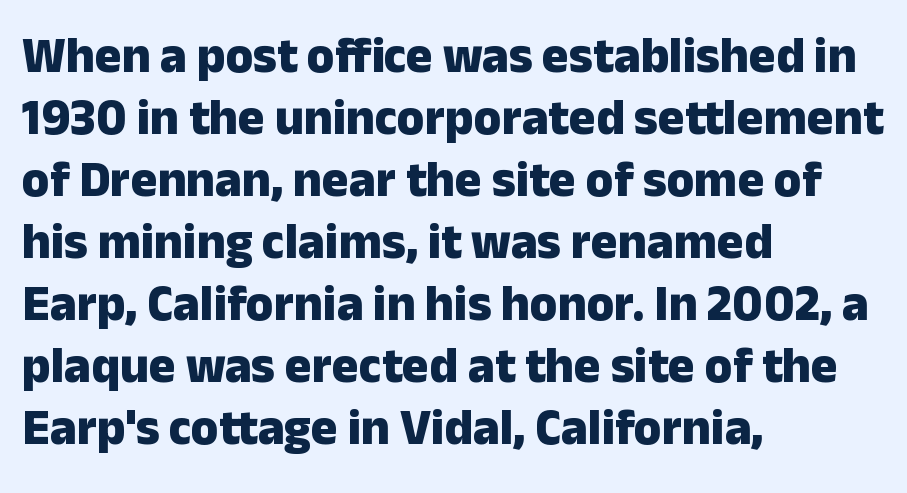
The image shows 50 px heavy sans-serif type, upright; set left-aligned, line spacing 1.24x, normal letter spacing, not underlined; low stroke contrast and a medium x-height.
